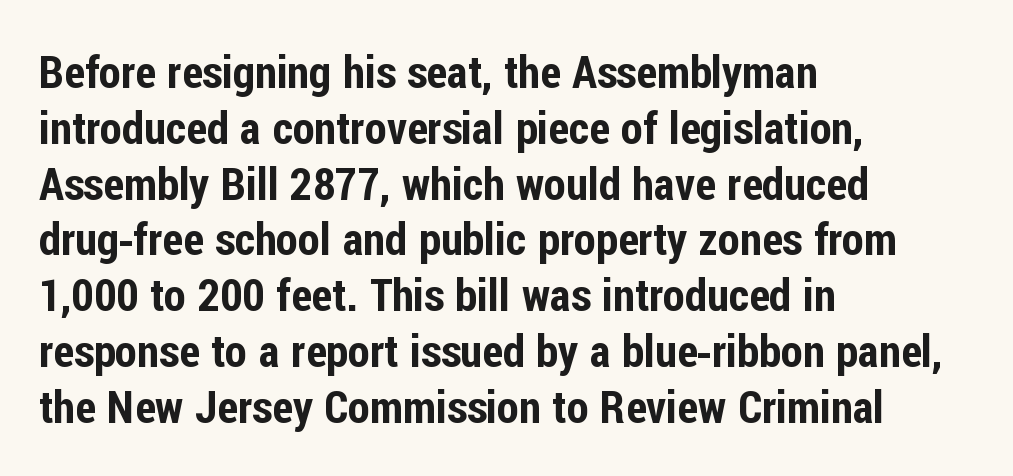
The letters sit at their default tracking, neither squeezed nor spread. The lettering holds an erect, upright posture throughout. The ragged edge is on the right, which tells us the setting is flush left. The glyphs are unaccompanied by any horizontal stroke below them. The passage shown is typed in a proportional face where columns would drift. Look at the bottom of the vertical strokes: they stop flat, with no serifs.
